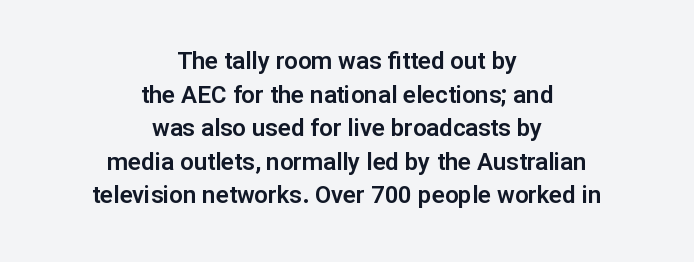
The image shows 24 px text type, upright; set centered, normal line spacing (1.4x), normal letter spacing, not underlined.
